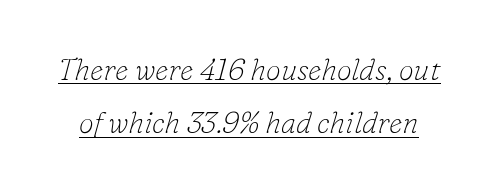
The passage shown is underscored from start to finish. These lines are composed in type with serifs. The font sits on the lighter half of the weight spectrum, regular included. Short note: letters normally spaced.
